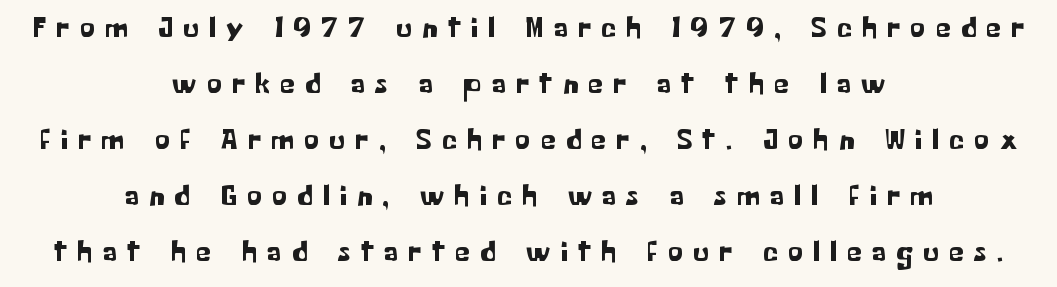
Reading down the block, each line starts at a different indent, mirrored at its end. In terms of letterspacing, this is a distinctly airy, spread setting. The specimen reads as upright at a glance. This sample has the flowing, uneven cadence of proportional lettering. Underlining? Definitely not there. Type style note: lacks serifs.
